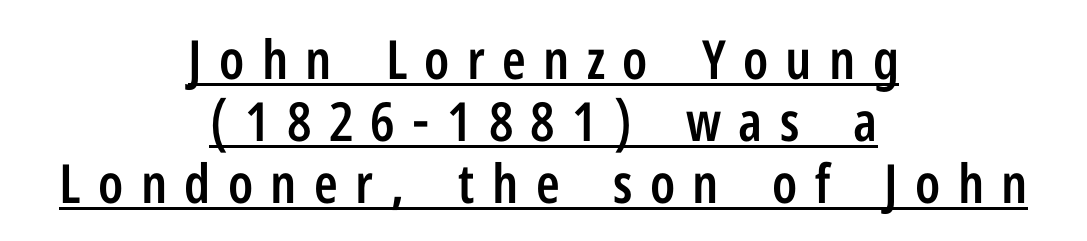
Layout note: lines centered. The face used here is proportionally spaced, like ordinary book or web type. Slightly chunky letters — semibold, I'd say, not full bold. Serif or sans? Sans — the stroke terminals are bare. Reading down the column, the eye jumps only a short way to each next line.
